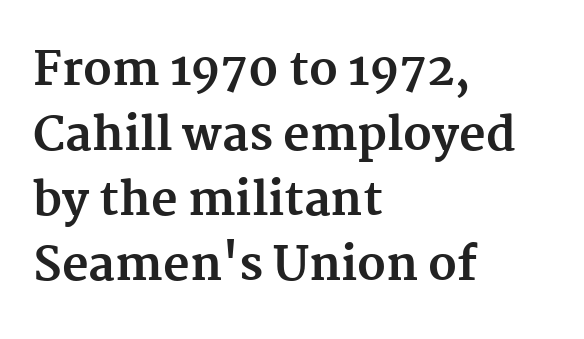
The image shows 46 px bold serif type, upright; set left-aligned, normal line spacing (1.41x), normal letter spacing, not underlined; medium stroke contrast and a medium x-height.
